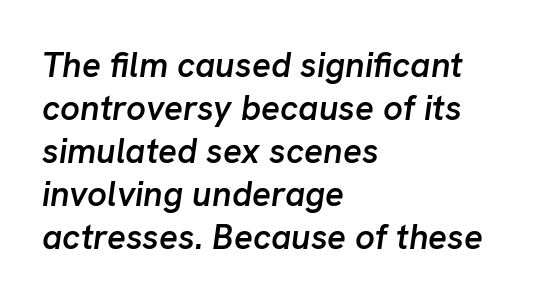
The image shows 35 px semibold type, italic (leaning right); set left-aligned, line spacing 1.23x, normal letter spacing, not underlined; low stroke contrast and a medium x-height.
